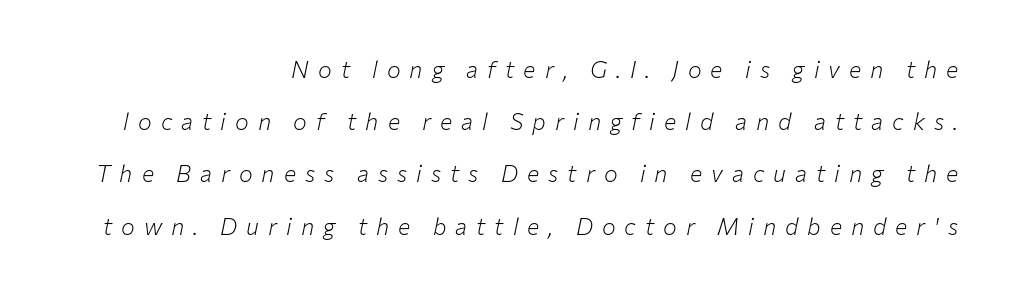
Q: Is the text bold? A: No.
Q: Is the text italic (slanted)? A: Yes, it leans right by about 12 degrees.
Q: Is the text underlined? A: No.
Q: How is the paragraph aligned? A: Right-aligned.
Q: Is the spacing between letters normal or unusually wide? A: Unusually wide.
Q: Is the spacing between lines tight, normal or loose? A: Loose.
